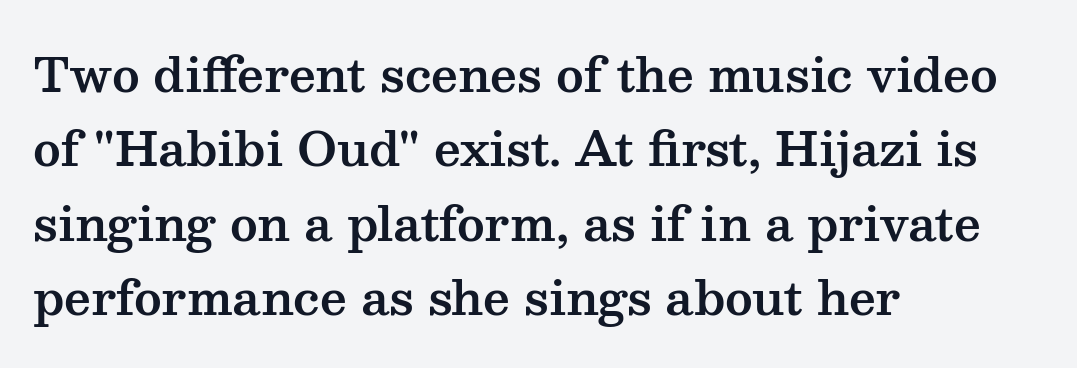
Q: Is the text italic (slanted)? A: No, it is upright.
Q: Is the typeface a serif or a sans-serif typeface? A: Serif.
Q: Is the text underlined? A: No.
Q: How is the paragraph aligned? A: Left-aligned.
Q: Is the spacing between letters normal or unusually wide? A: Normal.
Q: Is the spacing between lines tight, normal or loose? A: Normal.
Q: Width (condensed, normal, or wide)? A: Wide.
Q: Stroke contrast? A: Medium.
Q: x-height? A: Medium.
Q: Monospaced? A: No.
